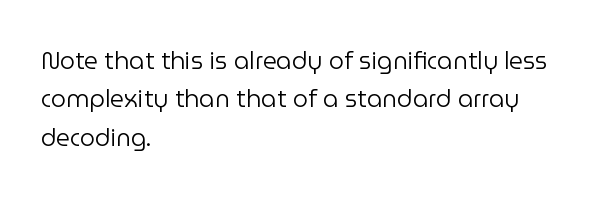
{"italic": "no", "bold": "no", "underline": "no", "align": "left", "line_spacing": "normal", "line_spacing_ratio": 1.6, "letter_spacing": "normal", "letter_spacing_em": 0.0, "glyph_px": 24}
